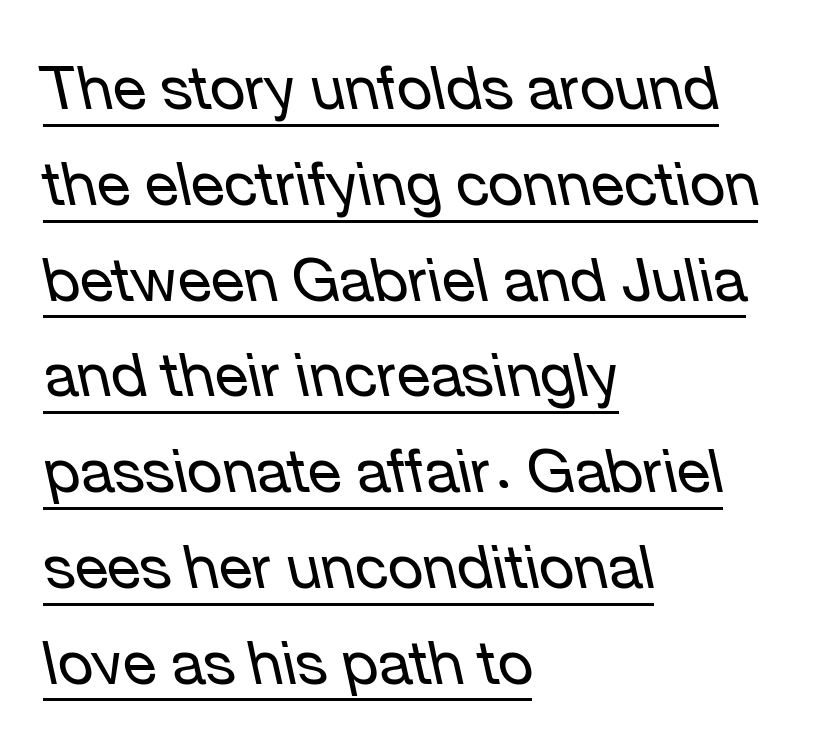
Quick note: interline space is typical. This is oblique type, the kind used for emphasis or titles. All the whitespace from short lines collects on the right. No chunkiness to these letters — they're not bold.
